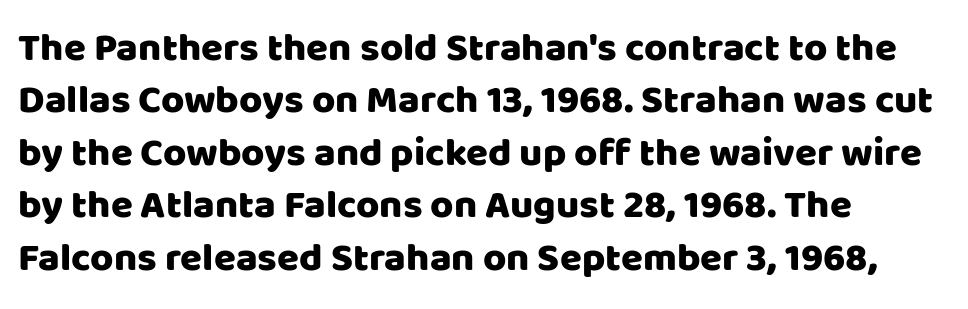
{"serif": "no", "italic": "no", "width": "normal", "stroke_contrast": "low", "x_height": "large", "monospaced": "no", "underline": "no", "align": "left", "line_spacing": "normal", "line_spacing_ratio": 1.31, "letter_spacing": "normal", "letter_spacing_em": 0.0, "glyph_px": 40}
